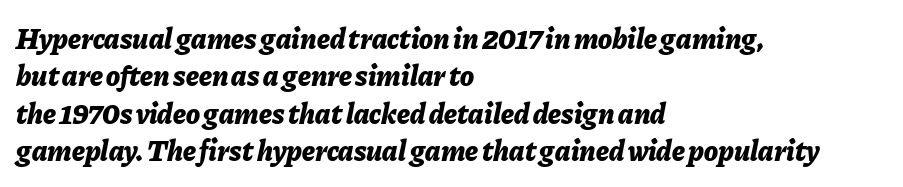
The image shows 29 px bold type, italic (leaning right); set left-aligned, normal line spacing (1.29x), normal letter spacing, not underlined; low stroke contrast and a medium x-height.
